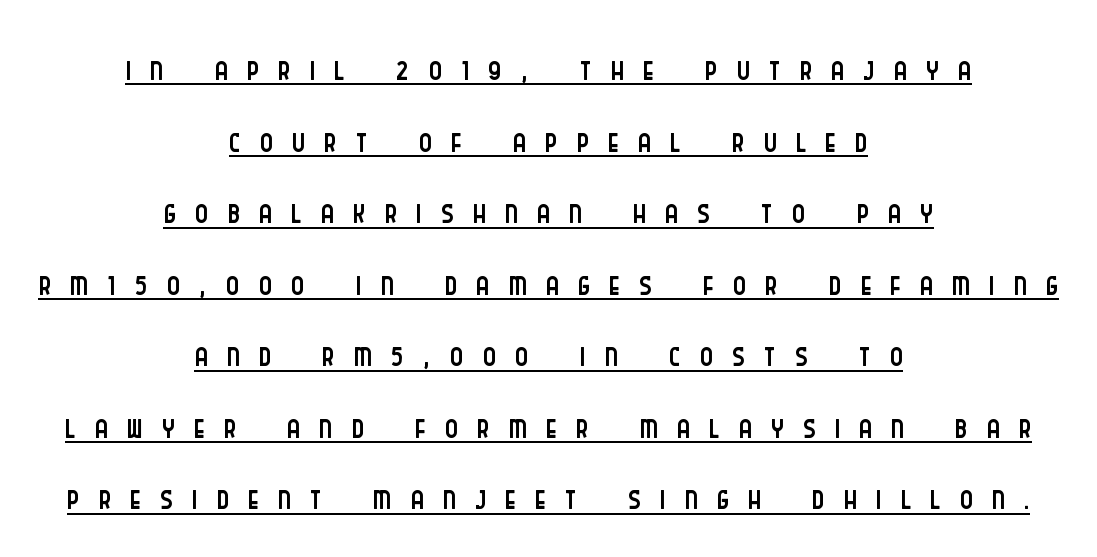
{"serif": "no", "italic": "no", "bold": "no", "weight": "light", "width": "condensed", "stroke_contrast": "low", "x_height": "large", "monospaced": "no", "underline": "yes", "align": "center", "line_spacing": "normal", "line_spacing_ratio": 1.49, "letter_spacing": "wide", "letter_spacing_em": 0.4, "glyph_px": 48}
